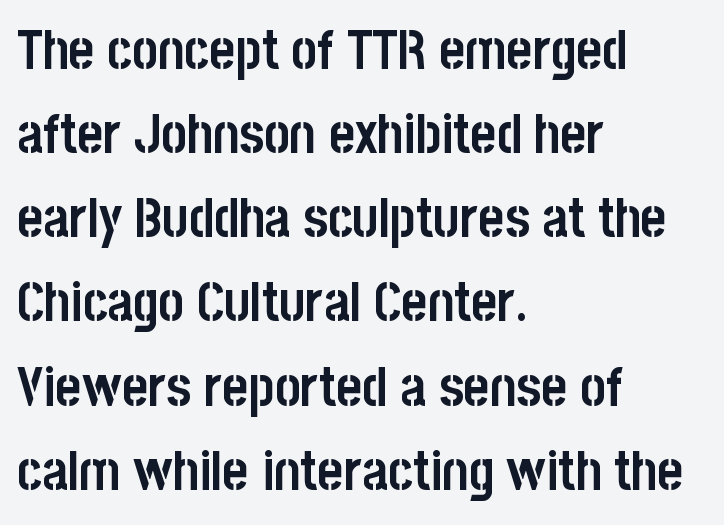
{"serif": "no", "italic": "no", "bold": "yes", "weight": "semibold", "width": "condensed", "stroke_contrast": "low", "x_height": "large", "monospaced": "no", "underline": "no", "align": "left", "line_spacing": "normal", "line_spacing_ratio": 1.53, "letter_spacing": "normal", "letter_spacing_em": 0.0, "glyph_px": 55}
